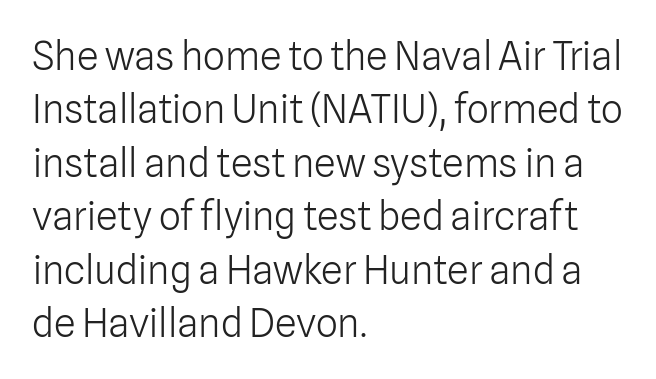
The image shows 39 px light sans-serif type, upright; set left-aligned, normal line spacing (1.37x), normal letter spacing, not underlined; low stroke contrast and a medium x-height.
